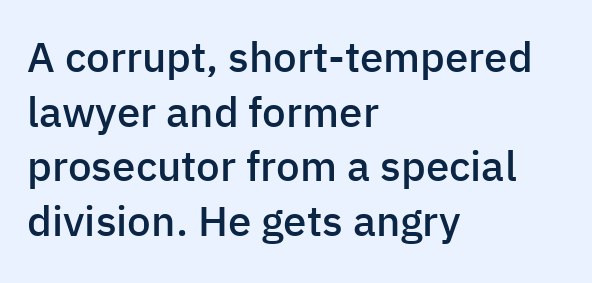
Is there any slant? The stems are plumb. The rendering keeps characters at their native spacing. Each new line begins a customary step beneath the previous one. Look at the bottom of the vertical strokes: they stop flat, with no serifs.
